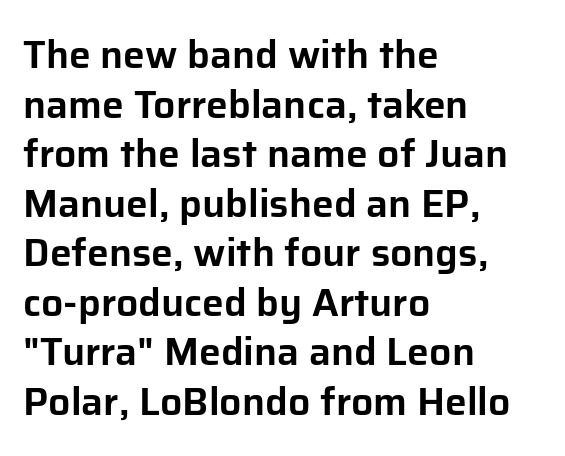
{"serif": "no", "italic": "no", "width": "normal", "stroke_contrast": "low", "x_height": "medium", "monospaced": "no", "underline": "no", "align": "left", "line_spacing": "normal", "line_spacing_ratio": 1.27, "letter_spacing": "normal", "letter_spacing_em": 0.0, "glyph_px": 39}
